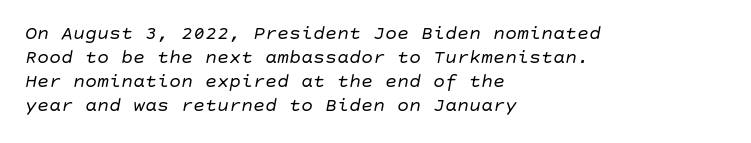
Q: Is the text bold? A: No.
Q: Is the text italic (slanted)? A: Yes, it leans right by about 10 degrees.
Q: Is the text underlined? A: No.
Q: How is the paragraph aligned? A: Left-aligned.
Q: Is the spacing between letters normal or unusually wide? A: Normal.
